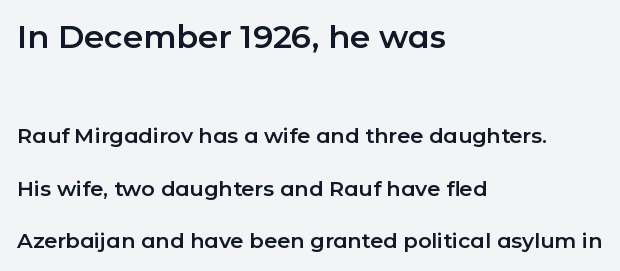
The image shows 32 px sans-serif type, upright; set left-aligned, loose line spacing (2.49x), normal letter spacing, not underlined; the first (top) block is 1.52x larger; low stroke contrast and a medium x-height.
